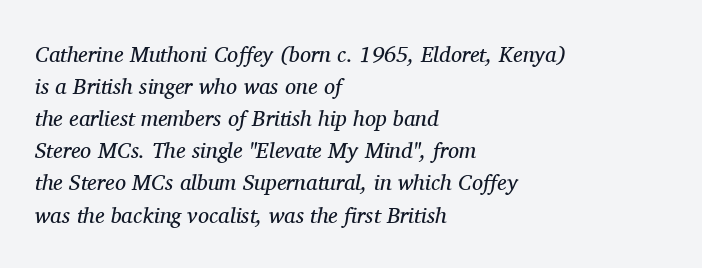
Q: Is the text bold? A: No.
Q: Is the text italic (slanted)? A: Yes, it leans right by about 11 degrees.
Q: Is the text underlined? A: No.
Q: How is the paragraph aligned? A: Left-aligned.
Q: Is the spacing between letters normal or unusually wide? A: Normal.
Q: Is the spacing between lines tight, normal or loose? A: Normal.
